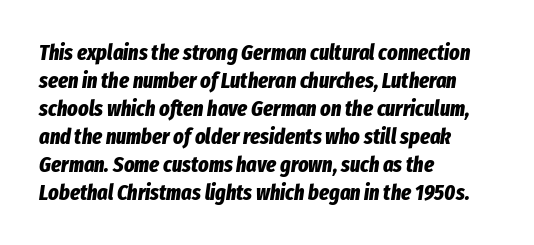
The image shows 22 px bold type, italic (leaning right); set left-aligned, normal line spacing (1.27x), normal letter spacing, not underlined.
